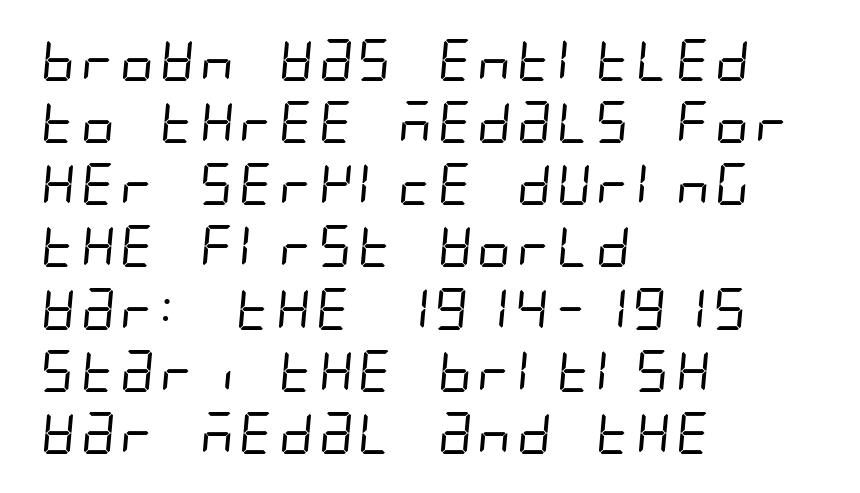
{"serif": "no", "bold": "no", "weight": "regular", "width": "condensed", "stroke_contrast": "low", "x_height": "large", "underline": "no", "align": "left", "line_spacing": "normal", "line_spacing_ratio": 1.48, "letter_spacing": "normal", "letter_spacing_em": 0.0, "glyph_px": 42}
